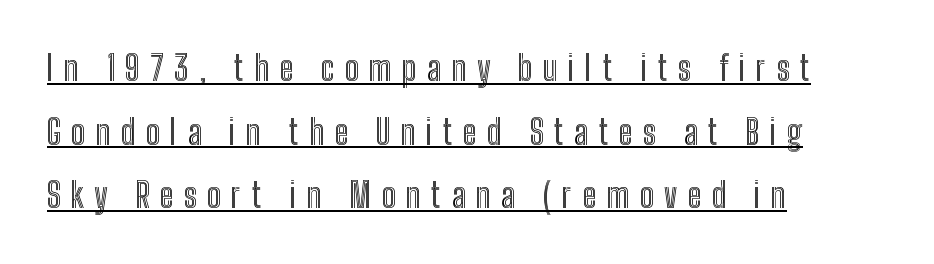
{"italic": "no", "width": "condensed", "x_height": "medium", "monospaced": "no", "underline": "yes", "align": "left", "line_spacing_ratio": 1.87, "letter_spacing": "wide", "letter_spacing_em": 0.3, "glyph_px": 34}
